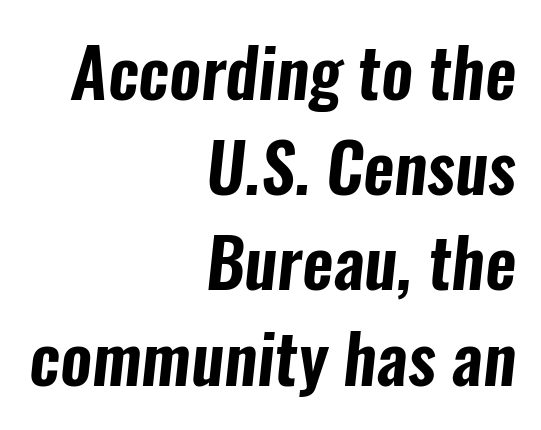
{"serif": "no", "width": "condensed", "stroke_contrast": "low", "x_height": "medium", "monospaced": "no", "underline": "no", "align": "right", "line_spacing": "normal", "line_spacing_ratio": 1.4, "letter_spacing": "normal", "letter_spacing_em": 0.0, "glyph_px": 68}
